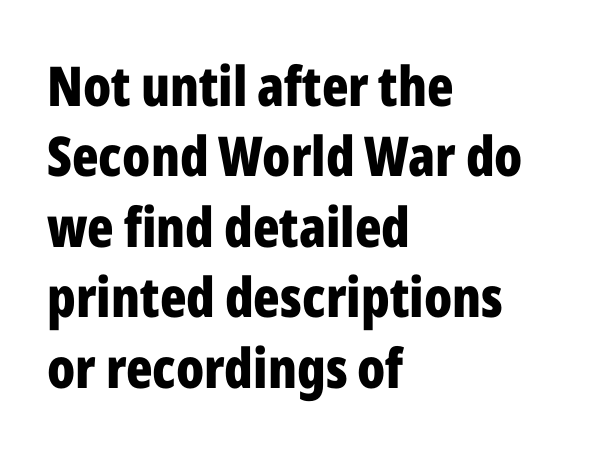
Q: Is the text bold? A: Yes.
Q: Is the text italic (slanted)? A: No, it is upright.
Q: Is the typeface a serif or a sans-serif typeface? A: Sans-serif.
Q: Is the text underlined? A: No.
Q: How is the paragraph aligned? A: Left-aligned.
Q: Is the spacing between letters normal or unusually wide? A: Normal.
Q: Is the spacing between lines tight, normal or loose? A: Normal.
Q: Width (condensed, normal, or wide)? A: Condensed.
Q: Stroke contrast? A: Low.
Q: x-height? A: Medium.
Q: Monospaced? A: No.
